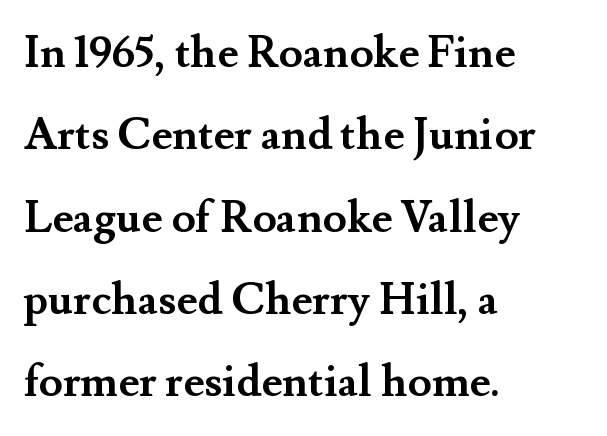
{"serif": "yes", "italic": "no", "bold": "yes", "weight": "semibold", "width": "normal", "stroke_contrast": "medium", "x_height": "small", "monospaced": "no", "underline": "no", "align": "left", "line_spacing_ratio": 1.87, "letter_spacing": "normal", "letter_spacing_em": 0.0, "glyph_px": 44}
